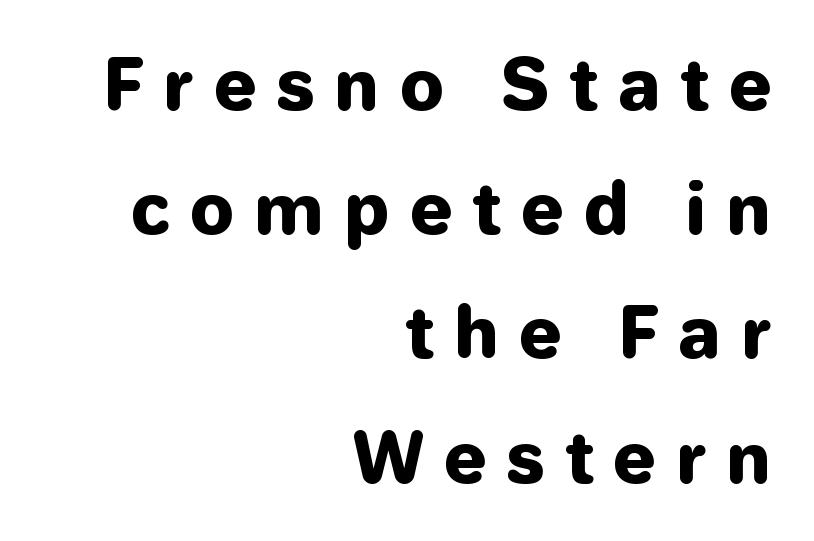
Look at the stroke-to-counter ratio: heavy, a bold. A typesetter would call this proportional, since set widths differ per character. Italic? Not at all — the glyphs are vertical. Line endings align vertically; line beginnings do not. Only glyphs here, with clear space below each row. Look at the tracking — it's clearly loosened, letters drifting apart.
